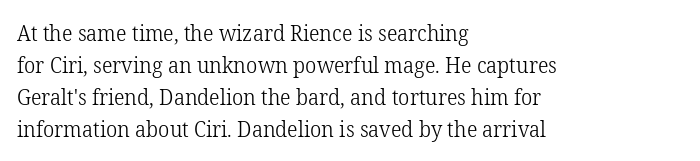
The image shows 22 px text type, upright; set left-aligned, normal line spacing (1.45x), normal letter spacing, not underlined.
